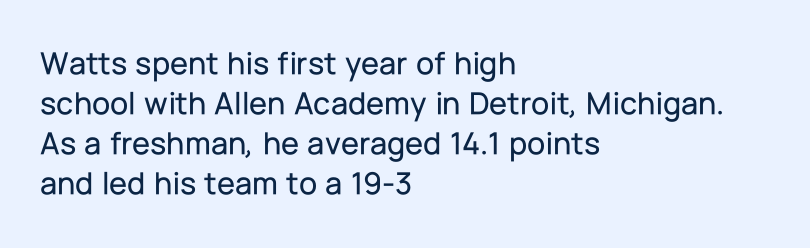
Horizontally, the lines are justified to the leading edge only. Plain, unruled lines of type. Tall strokes in this sample are plumb rather than angled. Is this a fixed-width face? No — the glyphs have proportional, varying widths. The designer went with a sans here, leaving each stem footless. Standard letterfit; no display-style spreading of the glyphs.
